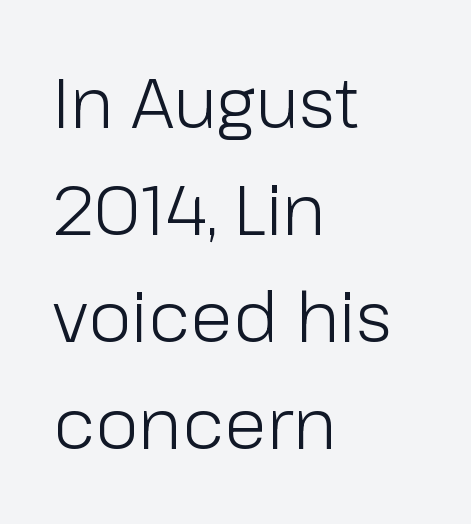
The image shows 70 px light sans-serif type, upright; set left-aligned, normal line spacing (1.53x), normal letter spacing, not underlined; low stroke contrast and a medium x-height.
